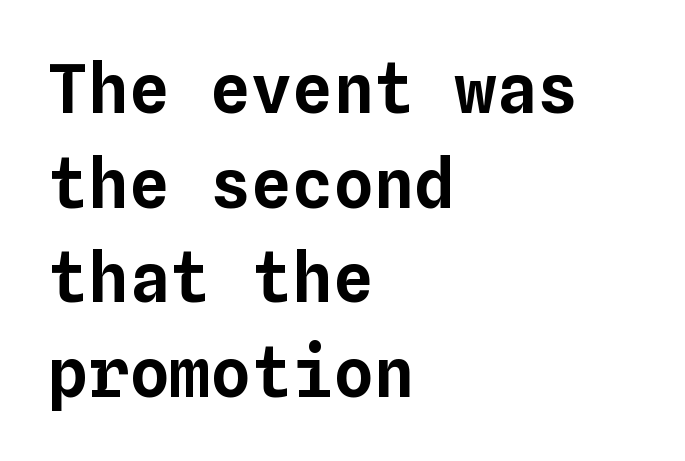
Q: Is the text italic (slanted)? A: No, it is upright.
Q: Is the text underlined? A: No.
Q: How is the paragraph aligned? A: Left-aligned.
Q: Is the spacing between letters normal or unusually wide? A: Normal.
Q: Is the spacing between lines tight, normal or loose? A: Normal.
Q: Width (condensed, normal, or wide)? A: Normal.
Q: Stroke contrast? A: Low.
Q: x-height? A: Medium.
Q: Monospaced? A: Yes.
